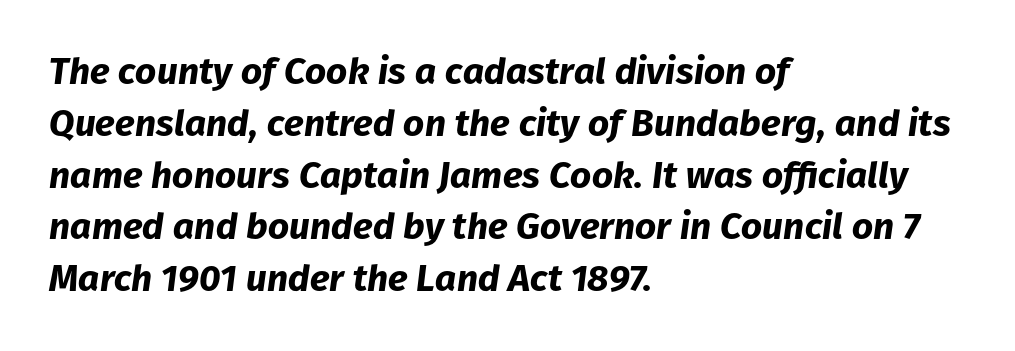
Q: Is the text bold? A: Yes.
Q: Is the text italic (slanted)? A: Yes, it leans right by about 8 degrees.
Q: Is the text underlined? A: No.
Q: How is the paragraph aligned? A: Left-aligned.
Q: Is the spacing between letters normal or unusually wide? A: Normal.
Q: Is the spacing between lines tight, normal or loose? A: Normal.
Q: Width (condensed, normal, or wide)? A: Normal.
Q: Stroke contrast? A: Low.
Q: x-height? A: Medium.
Q: Monospaced? A: No.
